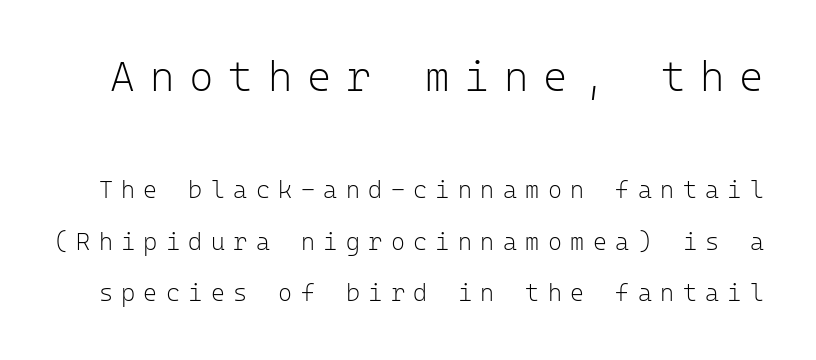
Loosely led — the rows are spread out. This is the regular roman posture of the typeface. A typesetter would call this monospace, since all characters share one set width. Stroke thickness stays within the range of a standard reading face or lighter. No feet cap the strokes, marking this as sans-serif type. Just letters on the line, the space beneath them empty.
